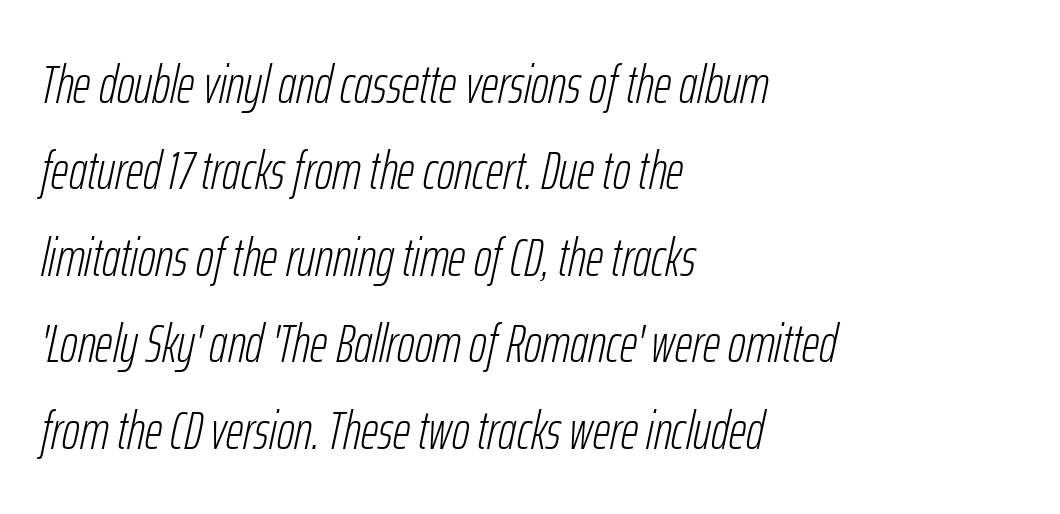
Q: Is the text bold? A: No.
Q: Is the text italic (slanted)? A: Yes, it leans right by about 12 degrees.
Q: Is the text underlined? A: No.
Q: How is the paragraph aligned? A: Left-aligned.
Q: Is the spacing between letters normal or unusually wide? A: Normal.
Q: Is the spacing between lines tight, normal or loose? A: Normal.
Q: Width (condensed, normal, or wide)? A: Condensed.
Q: Stroke contrast? A: Low.
Q: x-height? A: Medium.
Q: Monospaced? A: No.
